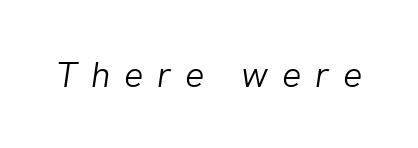
The image shows 36 px light type, italic (leaning right); set unusually wide letter spacing (+0.38 em), not underlined; low stroke contrast and a medium x-height.
